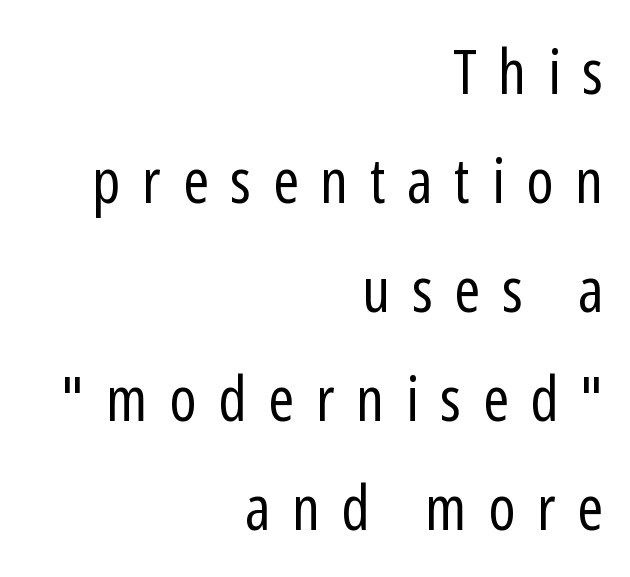
Short note: letters widely spaced. Short and long lines alike share a common ending point at right. The area under the type is left untouched. The passage shown is typed in a proportional face where columns would drift. Is the stroke heavy? The answer is a plain regular-or-lighter. Is there any slant? The stems are plumb.
